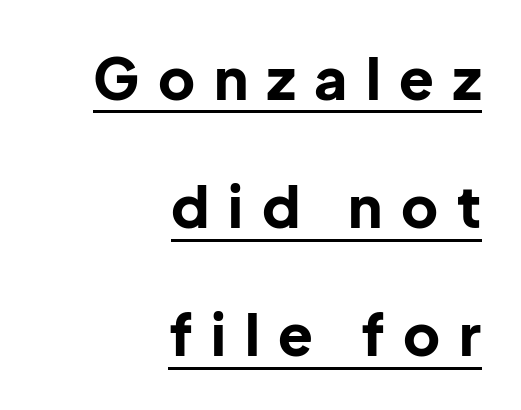
All the whitespace from short lines collects on the left. Check the space under the baseline: a stroke is drawn there. The letterforms stand isolated, each surrounded by extra space. Serif or sans? Sans — the stroke terminals are bare. The strokes are fattened all the way to bold. The passage shown is typed in a proportional face where columns would drift.
